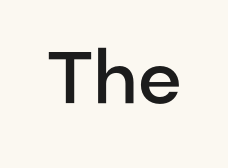
The image shows 73 px semibold sans-serif type, upright; set normal letter spacing, not underlined; low stroke contrast and a medium x-height.
